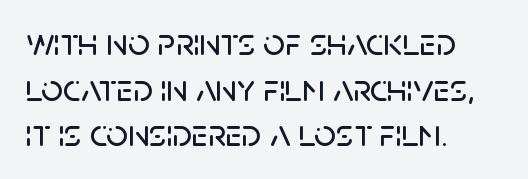
{"serif": "no", "italic": "no", "width": "normal", "stroke_contrast": "low", "x_height": "large", "monospaced": "no", "underline": "no", "align": "left", "line_spacing_ratio": 1.2, "letter_spacing": "normal", "letter_spacing_em": 0.0, "glyph_px": 38}
